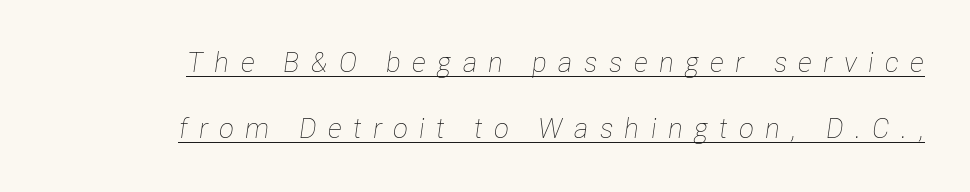
The image shows 28 px thin, condensed type, italic (leaning right); set right-aligned, loose line spacing (2.37x), unusually wide letter spacing (+0.4 em), underlined; low stroke contrast and a medium x-height.
